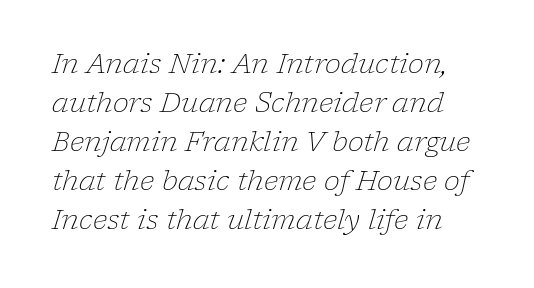
The image shows 27 px text type, italic (leaning right); set normal line spacing (1.44x), normal letter spacing, not underlined.
